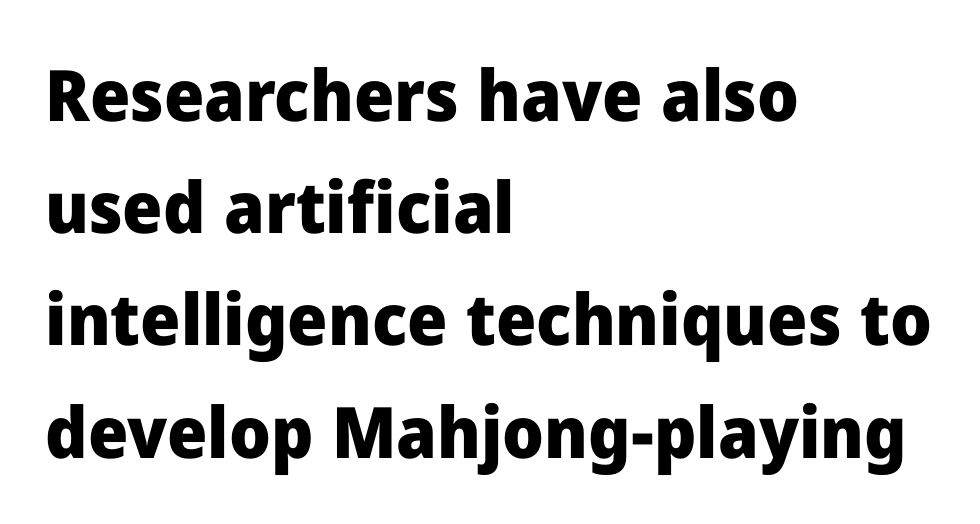
{"serif": "no", "italic": "no", "bold": "yes", "weight": "heavy", "width": "normal", "stroke_contrast": "low", "x_height": "medium", "monospaced": "no", "underline": "no", "align": "left", "line_spacing": "normal", "line_spacing_ratio": 1.58, "letter_spacing": "normal", "letter_spacing_em": 0.0, "glyph_px": 71}
